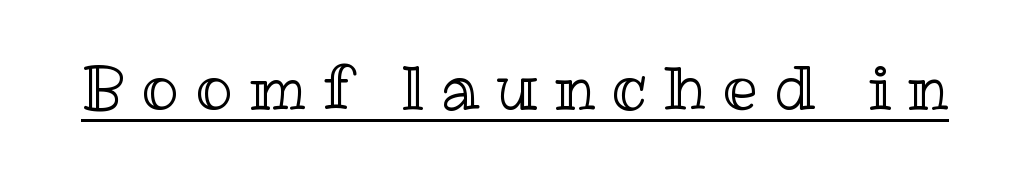
The image shows 61 px text type, upright; set unusually wide letter spacing (+0.28 em), underlined; a medium x-height.
